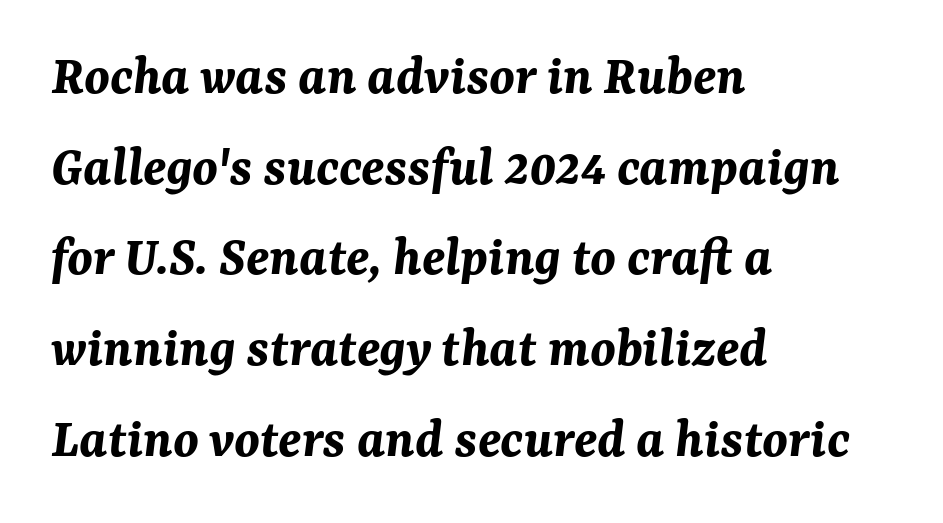
The image shows 57 px bold type, italic (leaning right); set left-aligned, normal line spacing (1.59x), normal letter spacing, not underlined; medium stroke contrast and a medium x-height.
